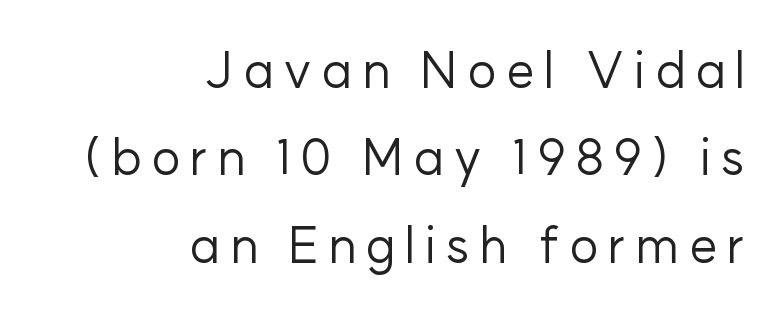
Q: Is the text bold? A: No.
Q: Is the text italic (slanted)? A: No, it is upright.
Q: Is the typeface a serif or a sans-serif typeface? A: Sans-serif.
Q: Is the text underlined? A: No.
Q: How is the paragraph aligned? A: Right-aligned.
Q: Width (condensed, normal, or wide)? A: Normal.
Q: Stroke contrast? A: Low.
Q: x-height? A: Medium.
Q: Monospaced? A: No.
